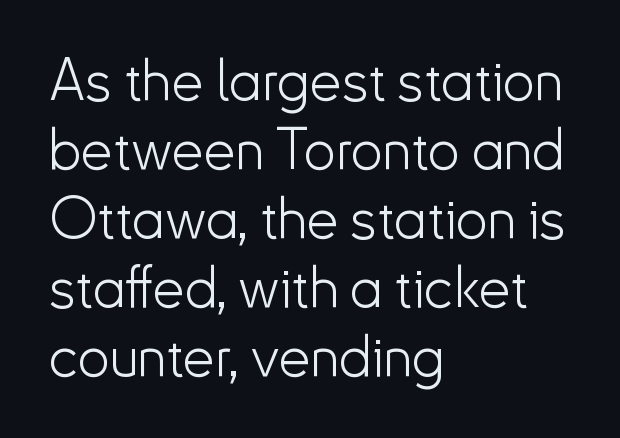
The image shows 57 px light sans-serif type, upright; set left-aligned, line spacing 1.21x, normal letter spacing, not underlined; low stroke contrast and a small x-height.
